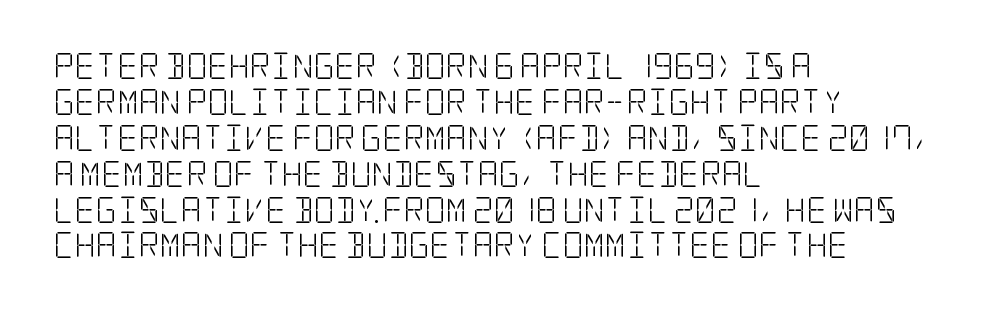
{"italic": "no", "bold": "no", "underline": "no", "align": "left", "line_spacing": "normal", "line_spacing_ratio": 1.38, "letter_spacing": "normal", "letter_spacing_em": 0.0, "glyph_px": 26}
